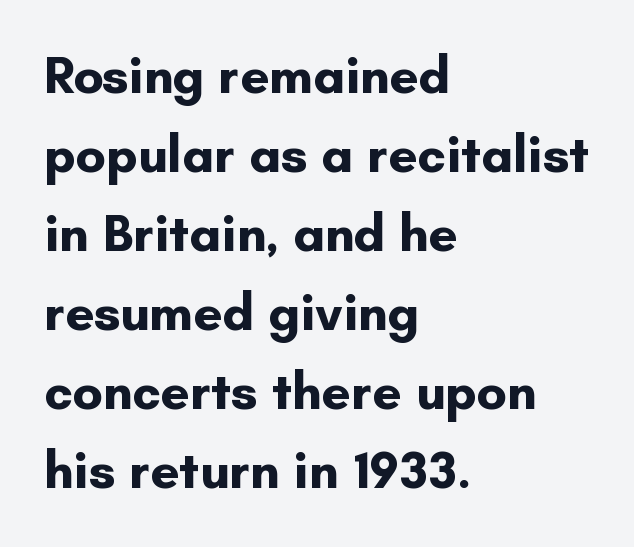
{"serif": "no", "italic": "no", "bold": "yes", "weight": "bold", "width": "normal", "stroke_contrast": "low", "x_height": "small", "monospaced": "no", "underline": "no", "align": "left", "line_spacing": "normal", "line_spacing_ratio": 1.52, "letter_spacing": "normal", "letter_spacing_em": 0.0, "glyph_px": 52}
